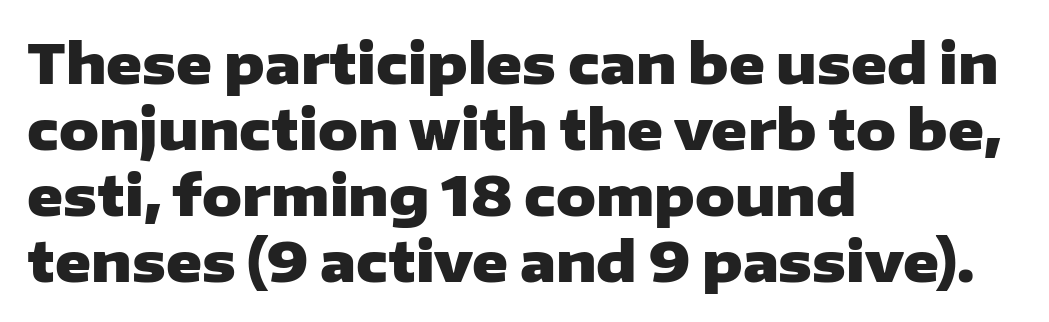
Q: Is the text bold? A: Yes.
Q: Is the text italic (slanted)? A: No, it is upright.
Q: Is the typeface a serif or a sans-serif typeface? A: Sans-serif.
Q: Is the text underlined? A: No.
Q: How is the paragraph aligned? A: Left-aligned.
Q: Is the spacing between letters normal or unusually wide? A: Normal.
Q: Width (condensed, normal, or wide)? A: Wide.
Q: Stroke contrast? A: Low.
Q: x-height? A: Medium.
Q: Monospaced? A: No.
